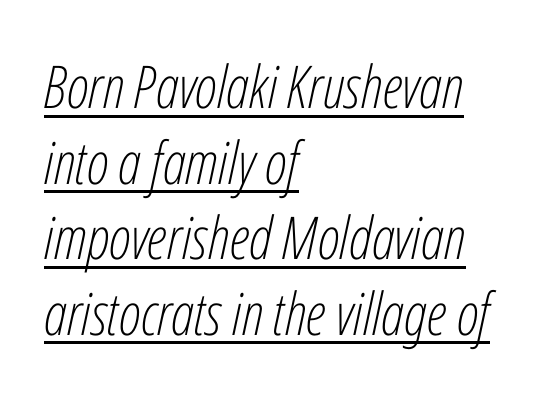
Q: Is the text bold? A: No.
Q: Is the text italic (slanted)? A: Yes, it leans right by about 12 degrees.
Q: Is the text underlined? A: Yes.
Q: How is the paragraph aligned? A: Left-aligned.
Q: Is the spacing between letters normal or unusually wide? A: Normal.
Q: Is the spacing between lines tight, normal or loose? A: Normal.
Q: Width (condensed, normal, or wide)? A: Condensed.
Q: Stroke contrast? A: Low.
Q: x-height? A: Medium.
Q: Monospaced? A: No.
